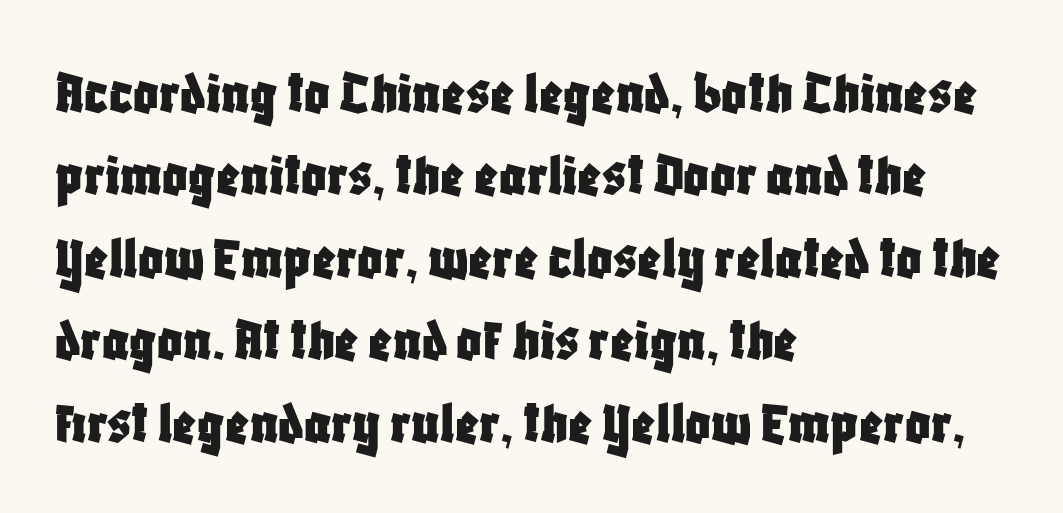
Looks like regular typesetting: each glyph gets only the width it needs. Whoever set this chose a conventional vertical rhythm. The space beneath each line is pristine and unruled. This is the regular roman posture of the typeface. Horizontal alignment here is leftward, the default for most running prose.
